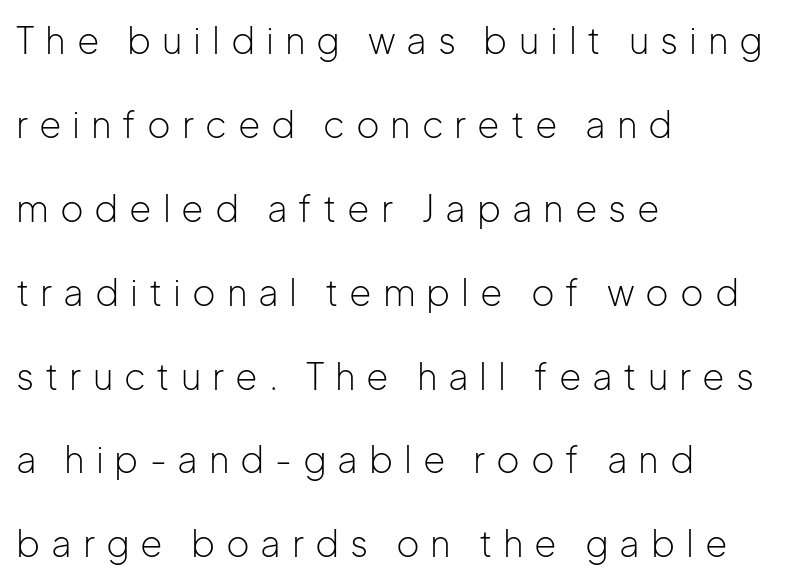
Grotesque or geometric, the face here clearly has no serifs. A typesetter would call this proportional, since set widths differ per character. The lettering holds an erect, upright posture throughout. Stem width sits at or under what a default text font uses. The baseline area is clear.
